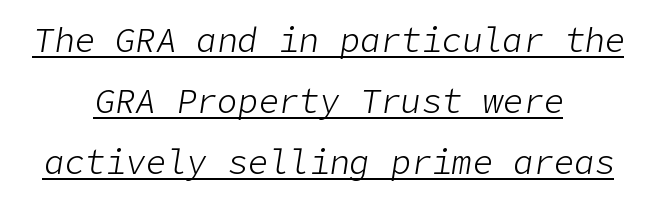
The lettering tilts uniformly, giving the passage an italic look. Bold? No — there's no thickening of the strokes. Inter-character spacing is left at the font's built-in metrics. You can see a thin bar hugging the bottom of the glyphs.
